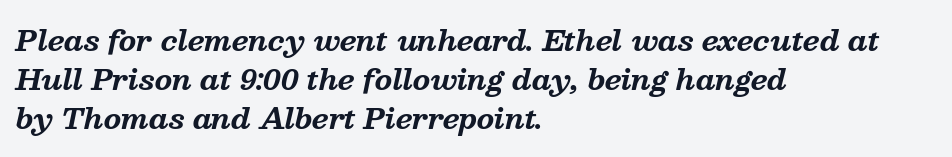
Leading matches the norm, producing a regular column. Beneath every word, the page is bare. Teacher's note: observe the even left margin — that is flush-left alignment. Words appear dense and cohesive because spacing is normal.
